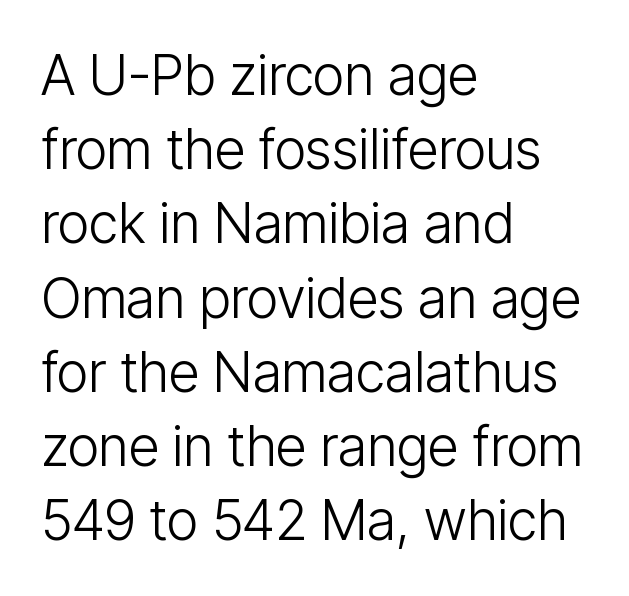
Think of a printed novel: that variable character pitch is what you see here. The face used here is rendered with its standard letterfit. This is sans-serif lettering, the kind often seen on screens and signage. Leading: standard. Which margin do the lines hug? The left one — the right edge is uneven. The words here are not underlined.
